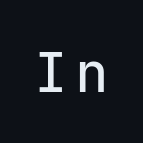
The image shows 56 px sans-serif type, upright, monospaced; set not underlined; low stroke contrast and a medium x-height.
